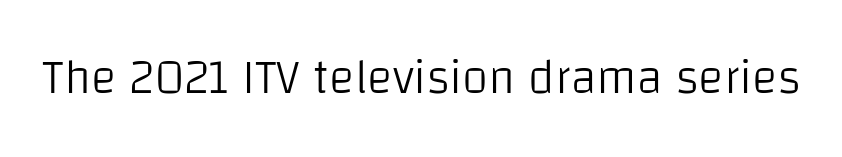
Q: Is the text bold? A: No.
Q: Is the text italic (slanted)? A: No, it is upright.
Q: Is the typeface a serif or a sans-serif typeface? A: Sans-serif.
Q: Is the text underlined? A: No.
Q: Is the spacing between letters normal or unusually wide? A: Normal.
Q: Width (condensed, normal, or wide)? A: Normal.
Q: Stroke contrast? A: Low.
Q: x-height? A: Large.
Q: Monospaced? A: No.
